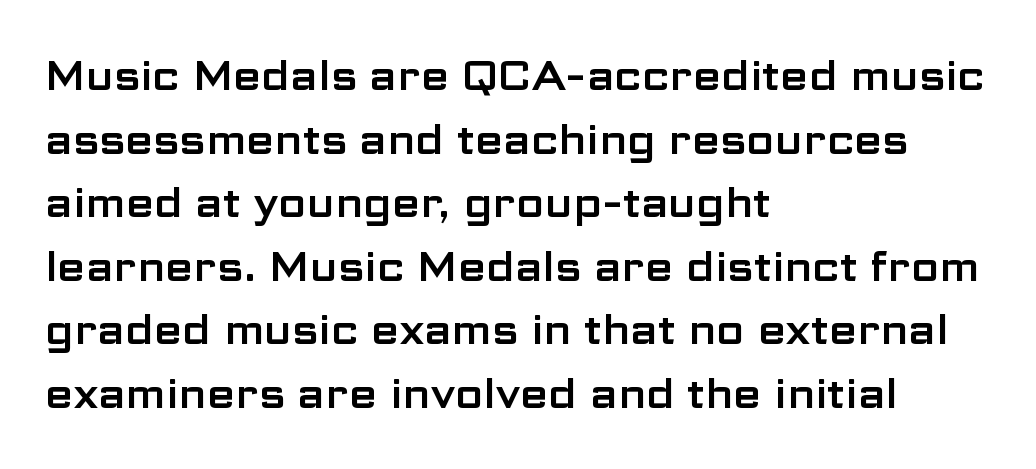
Q: Is the text italic (slanted)? A: No, it is upright.
Q: Is the typeface a serif or a sans-serif typeface? A: Sans-serif.
Q: Is the text underlined? A: No.
Q: How is the paragraph aligned? A: Left-aligned.
Q: Is the spacing between letters normal or unusually wide? A: Normal.
Q: Is the spacing between lines tight, normal or loose? A: Normal.
Q: Width (condensed, normal, or wide)? A: Wide.
Q: Stroke contrast? A: Low.
Q: x-height? A: Medium.
Q: Monospaced? A: No.
